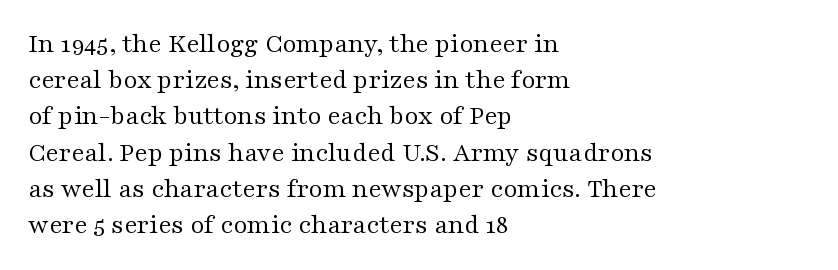
The strokes carry an ordinary text weight at most. Teacher's note: observe the even left margin — that is flush-left alignment. The lines sit at an ordinary, default distance from one another. Does extra space separate the letters? No, they use regular spacing. Posture: vertical. The specimen omits any rule beneath the text block's lines.
